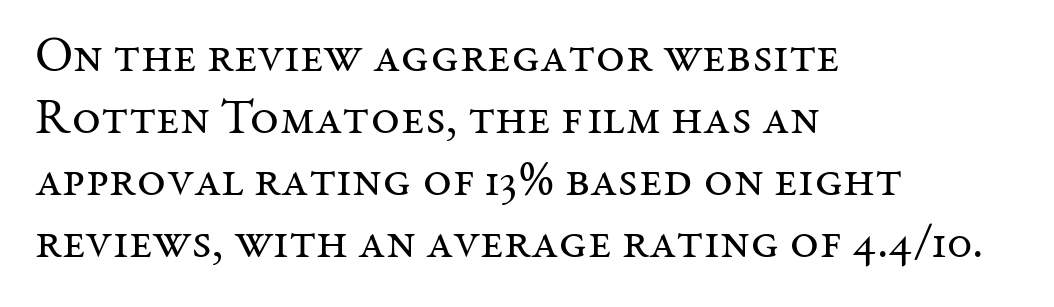
Little horizontal feet cap the strokes, marking this as serif type. This sample uses plain, unmodified letter spacing. Proportional: the letters do not fall into vertical columns. Ordinary non-slanted type is in use. The lines are quadded left. Ink coverage per letter is moderate at most.
